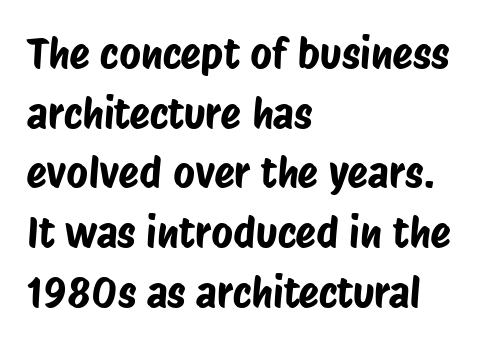
The image shows 42 px condensed sans-serif type; set left-aligned, normal line spacing (1.42x), normal letter spacing, not underlined; low stroke contrast and a large x-height.
